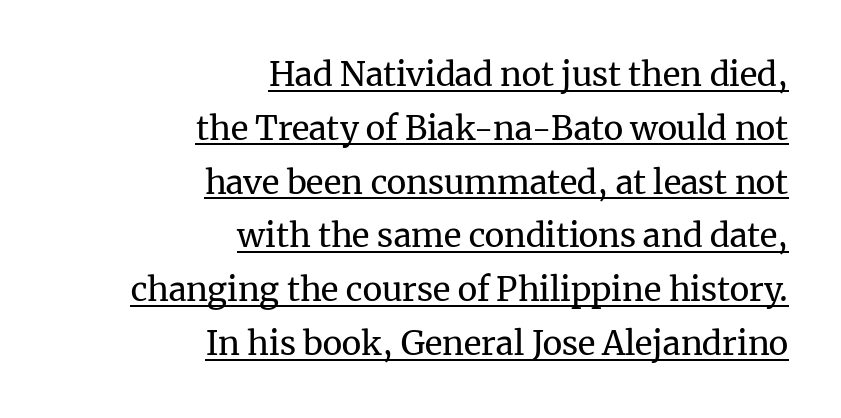
The passage shown has conventional tracking throughout. In CSS terms this would be text-align: right. These lines are composed in type with serifs. Regarding leading, the lines here are spaced in the standard way.
